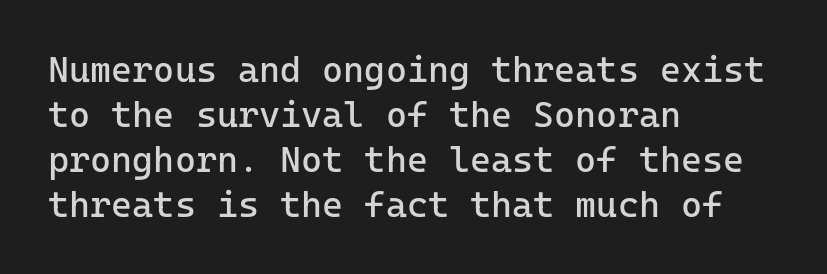
{"serif": "no", "italic": "no", "bold": "no", "weight": "regular", "width": "normal", "stroke_contrast": "low", "x_height": "medium", "underline": "no", "align": "left", "line_spacing": "normal", "line_spacing_ratio": 1.25, "letter_spacing": "normal", "letter_spacing_em": 0.0, "glyph_px": 36}
